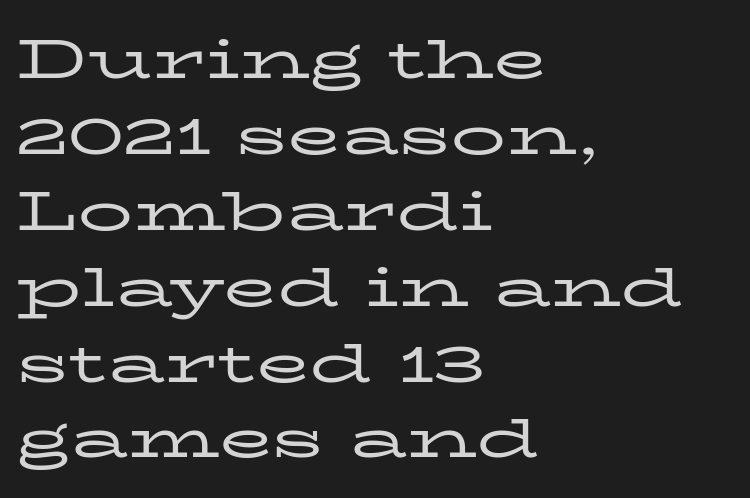
Glance below the letters and you will spot only blank space. Spacing between characters is what you'd get straight out of the box. Posture: upright roman. The passage shown is typed in a proportional face where columns would drift. This sample keeps an unexceptional amount of space between lines. These lines are set flush left with a ragged right edge.
